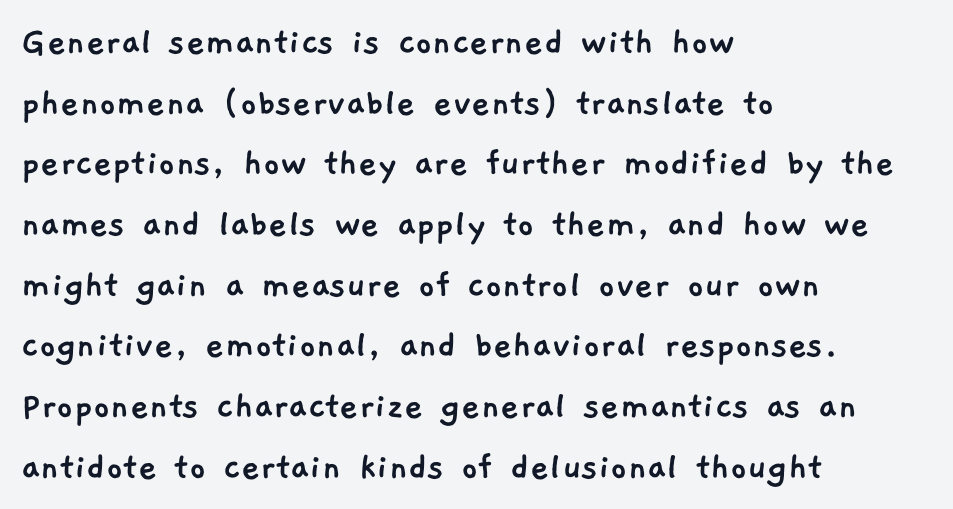
The image shows 41 px sans-serif type; set left-aligned, normal line spacing (1.48x), normal letter spacing, not underlined; low stroke contrast and a medium x-height.
